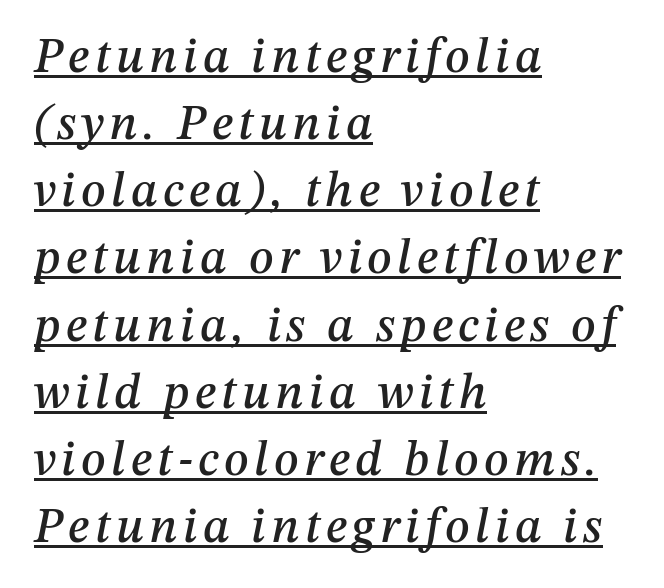
Q: Is the text italic (slanted)? A: Yes, it leans right by about 12 degrees.
Q: Is the text underlined? A: Yes.
Q: How is the paragraph aligned? A: Left-aligned.
Q: Is the spacing between lines tight, normal or loose? A: Normal.
Q: Width (condensed, normal, or wide)? A: Normal.
Q: Stroke contrast? A: Medium.
Q: x-height? A: Medium.
Q: Monospaced? A: No.
